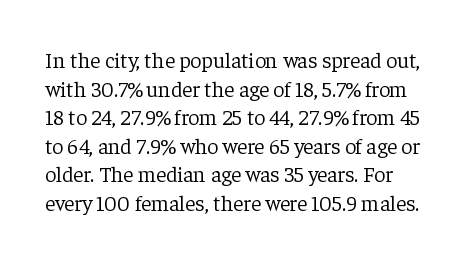
{"italic": "no", "bold": "no", "underline": "no", "line_spacing": "normal", "line_spacing_ratio": 1.3, "letter_spacing": "normal", "letter_spacing_em": 0.0, "glyph_px": 22}
